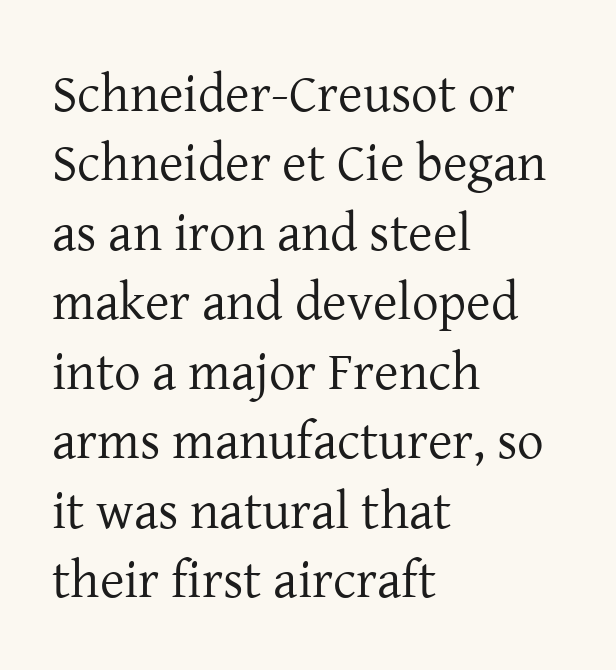
The image shows 53 px regular-weight serif type, upright; set left-aligned, normal line spacing (1.31x), normal letter spacing, not underlined; low stroke contrast and a medium x-height.
